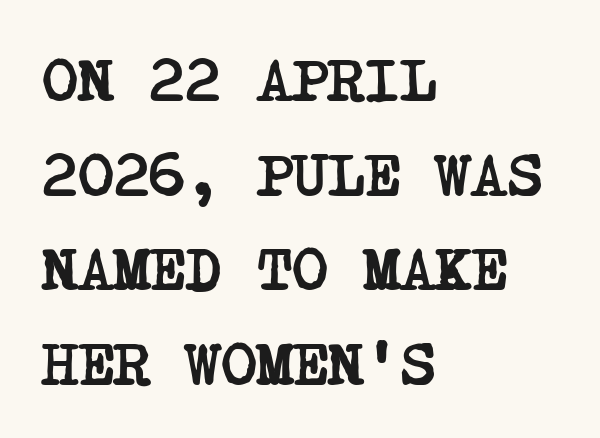
Q: Is the text bold? A: Yes.
Q: Is the typeface a serif or a sans-serif typeface? A: Serif.
Q: Is the text underlined? A: No.
Q: How is the paragraph aligned? A: Left-aligned.
Q: Is the spacing between letters normal or unusually wide? A: Normal.
Q: Is the spacing between lines tight, normal or loose? A: Normal.
Q: Width (condensed, normal, or wide)? A: Condensed.
Q: Stroke contrast? A: Low.
Q: x-height? A: Large.
